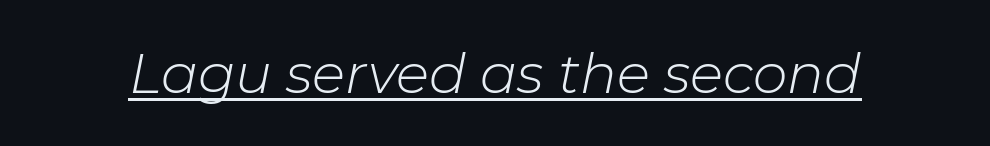
Q: Is the text bold? A: No.
Q: Is the text italic (slanted)? A: Yes, it leans right by about 11 degrees.
Q: Is the text underlined? A: Yes.
Q: Is the spacing between letters normal or unusually wide? A: Normal.
Q: Width (condensed, normal, or wide)? A: Normal.
Q: Stroke contrast? A: Low.
Q: x-height? A: Medium.
Q: Monospaced? A: No.
